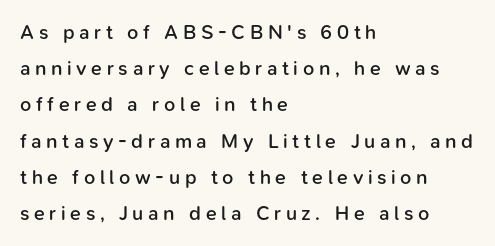
Q: Is the text bold? A: Semi-bold.
Q: Is the text italic (slanted)? A: No, it is upright.
Q: Is the text underlined? A: No.
Q: How is the paragraph aligned? A: Left-aligned.
Q: Is the spacing between letters normal or unusually wide? A: Unusually wide.
